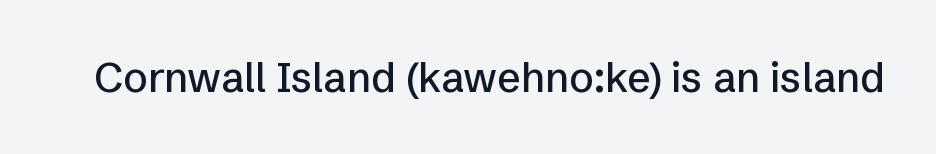
Students, note that the glyphs here touch the page at normal intervals. The gap between lines stays unmarked. The characters display no serif detailing; their extremities are plain. You could not count columns in this text — the font is proportionally spaced. Posture: straight, roman, zero tilt.
